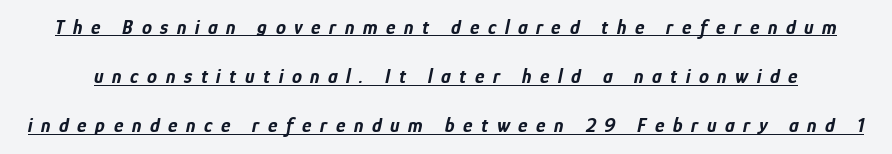
Underlining? Definitely there. This rendering widens character spacing well past its baseline value. The vertical gap from one line to the next is large. Emphasis-style slanted type is in use. Strong, thick strokes mark this as bold type.
